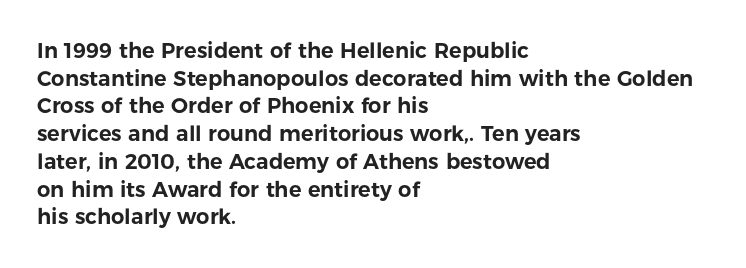
Every character sits straight up, as roman type does. Decoration check: the copy has no underline. A normal amount of white space separates one row of letters from the next. The passage shown has conventional tracking throughout.
